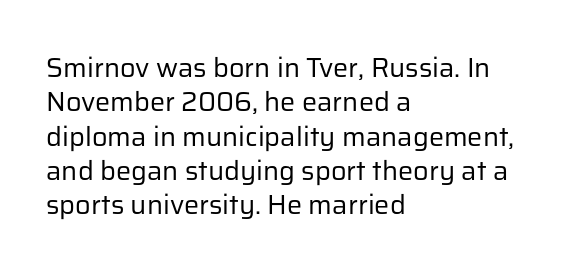
The letterforms sit at book weight or below. Honestly, the letter spacing is just normal — you wouldn't notice it. The type sits square on the baseline with zero lean. Unmarked baselines from the first word to the last. The text block is weighted toward the left margin, trailing off unevenly rightward. The designer left line spacing at the default.
